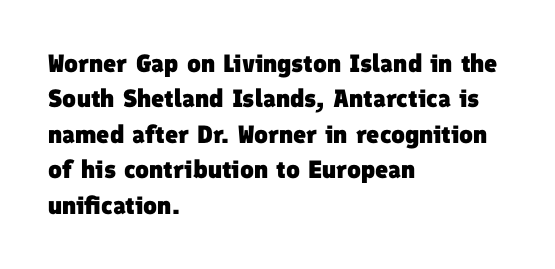
The passage is arranged the way most books set body copy — flush left. Letter spacing: default. A dark, heavy texture on the line: the type is bold. Leading: standard.
